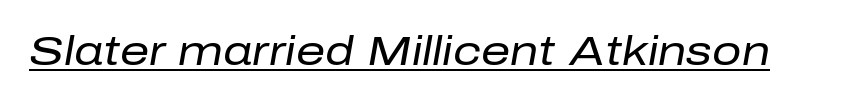
The image shows 41 px regular-weight type, italic (leaning right); set normal letter spacing, underlined; low stroke contrast and a medium x-height.
